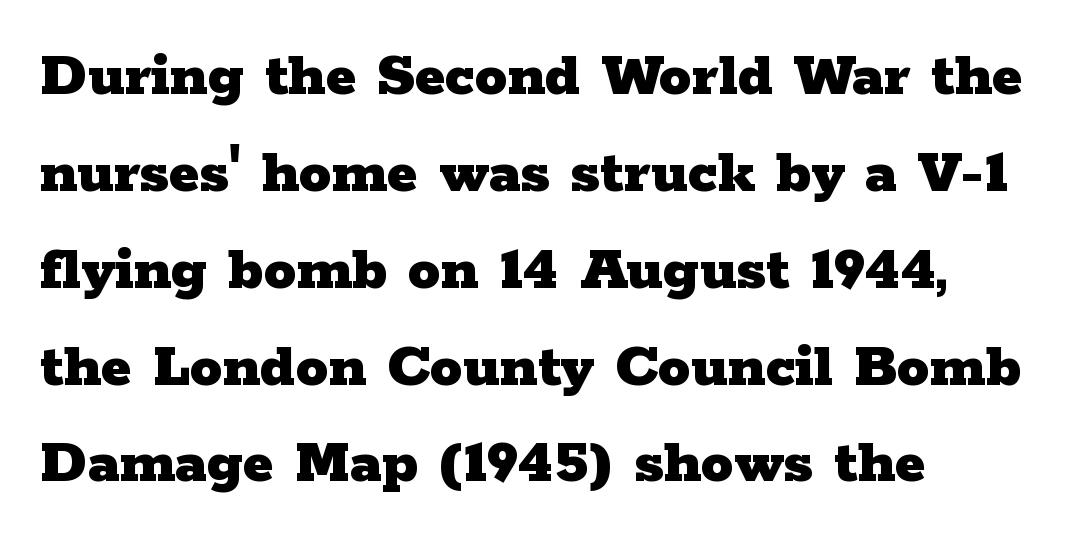
The block of text has a typical density, with ordinary space between rows. You could not count columns in this text — the font is proportionally spaced. Short note: letters normally spaced. Posture: straight, roman, zero tilt. Check under the words: just untouched page.
